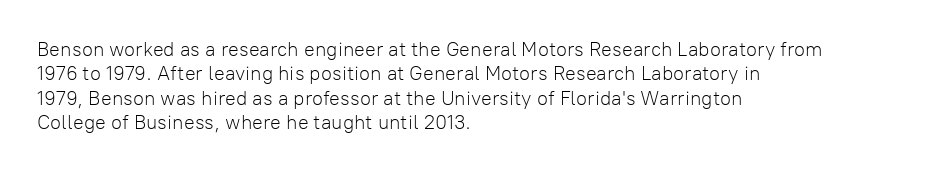
{"italic": "no", "bold": "no", "underline": "no", "align": "left", "line_spacing_ratio": 1.22, "letter_spacing": "normal", "letter_spacing_em": 0.0, "glyph_px": 20}
